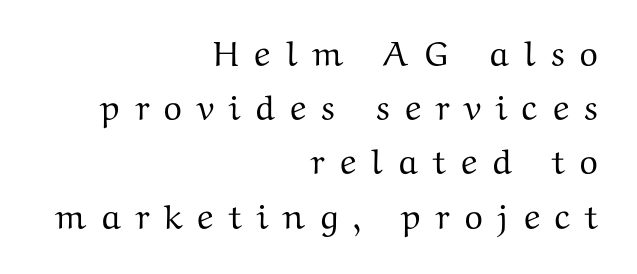
Q: Is the text italic (slanted)? A: No, it is upright.
Q: Is the typeface a serif or a sans-serif typeface? A: Serif.
Q: Is the text underlined? A: No.
Q: How is the paragraph aligned? A: Right-aligned.
Q: Is the spacing between letters normal or unusually wide? A: Unusually wide.
Q: Is the spacing between lines tight, normal or loose? A: Normal.
Q: Width (condensed, normal, or wide)? A: Wide.
Q: Stroke contrast? A: Medium.
Q: x-height? A: Medium.
Q: Monospaced? A: No.
